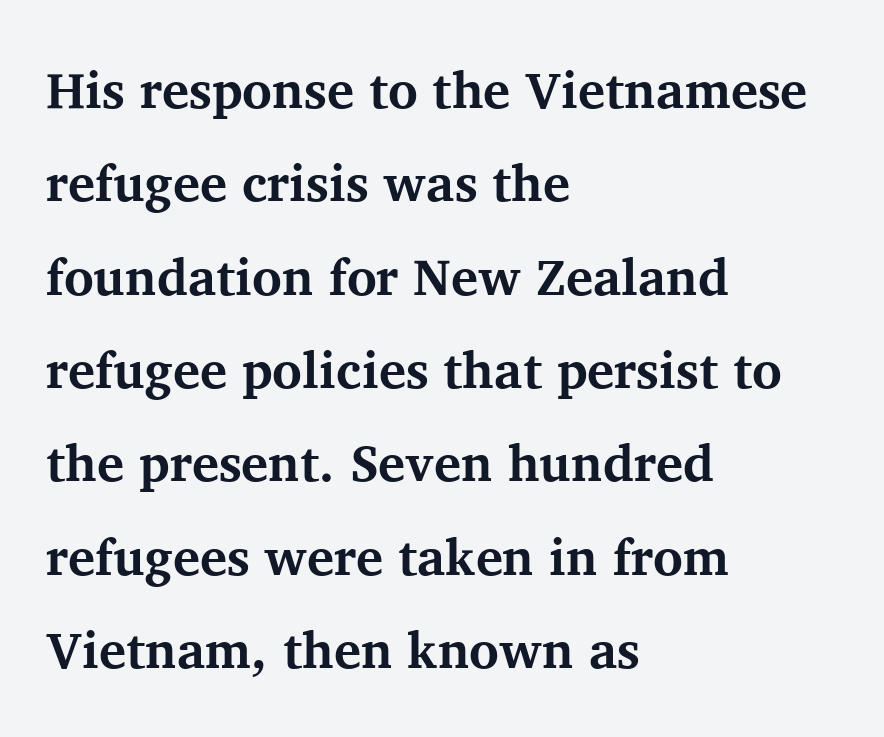
Q: Is the text bold? A: Yes.
Q: Is the text italic (slanted)? A: No, it is upright.
Q: Is the typeface a serif or a sans-serif typeface? A: Serif.
Q: Is the text underlined? A: No.
Q: How is the paragraph aligned? A: Left-aligned.
Q: Is the spacing between letters normal or unusually wide? A: Normal.
Q: Width (condensed, normal, or wide)? A: Normal.
Q: Stroke contrast? A: Medium.
Q: x-height? A: Medium.
Q: Monospaced? A: No.
